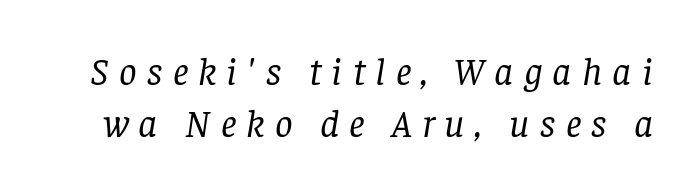
The image shows 39 px regular-weight serif type, italic (leaning right); set normal line spacing (1.34x), unusually wide letter spacing (+0.26 em), not underlined; low stroke contrast and a large x-height.
